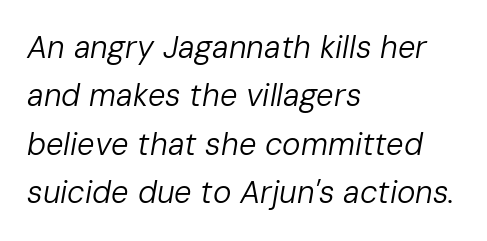
Spacing verdict: proportional, widths tailored to each character. No letter is thick-stroked: the sample isn't bold. The zone under the glyphs is completely vacant. The rag falls on the right side of this text block. Evenly set lines give the paragraph a standard silhouette. Emphasis-style slanted type is in use.
